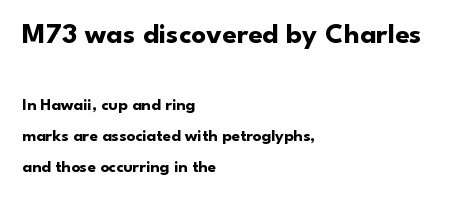
Q: Is the text bold? A: Yes.
Q: Is the text italic (slanted)? A: No, it is upright.
Q: Is the typeface a serif or a sans-serif typeface? A: Sans-serif.
Q: Is the text underlined? A: No.
Q: How is the paragraph aligned? A: Left-aligned.
Q: Is the spacing between letters normal or unusually wide? A: Normal.
Q: Which block of text is set in a larger size, the first (top) or the second (bottom)? A: The first (top) one.
Q: Width (condensed, normal, or wide)? A: Normal.
Q: Stroke contrast? A: Low.
Q: x-height? A: Small.
Q: Monospaced? A: No.
